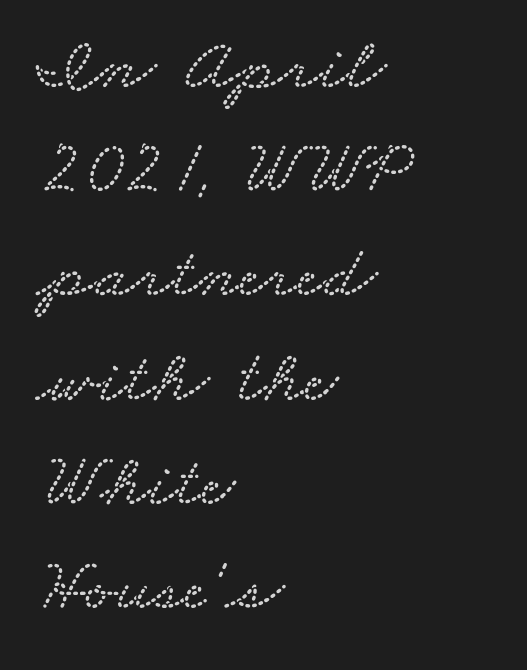
Each letter keeps its own natural width here, so spacing adapts to shape. This sample keeps an unexceptional amount of space between lines. Descender tails drop into unmarked territory. Tracking here is standard; glyphs follow each other at the usual distance. The ragged edge is on the right, which tells us the setting is flush left.
